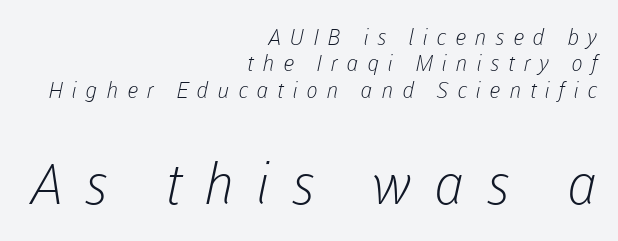
Lines of text with bare space underneath. One-word summary of the alignment: right. Stems and bowls with no extra thickness — not bold. Does extra space separate the letters? Yes, quite a lot of it.
